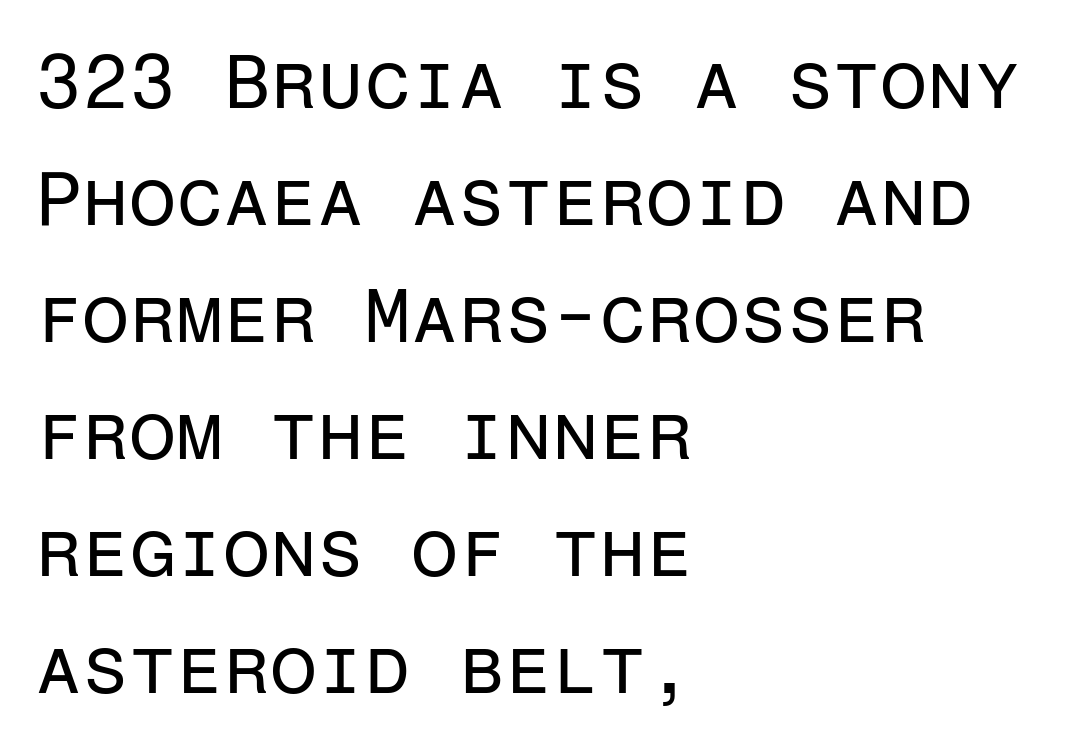
Q: Is the text bold? A: No.
Q: Is the text italic (slanted)? A: No, it is upright.
Q: Is the typeface a serif or a sans-serif typeface? A: Sans-serif.
Q: Is the text underlined? A: No.
Q: How is the paragraph aligned? A: Left-aligned.
Q: Is the spacing between letters normal or unusually wide? A: Normal.
Q: Is the spacing between lines tight, normal or loose? A: Normal.
Q: Width (condensed, normal, or wide)? A: Normal.
Q: Stroke contrast? A: Low.
Q: x-height? A: Medium.
Q: Monospaced? A: Yes.
